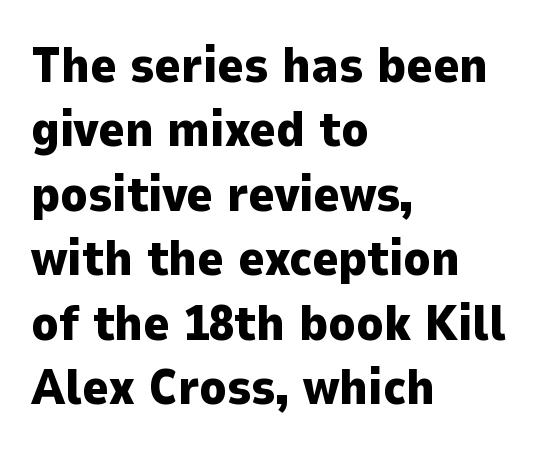
Q: Is the text bold? A: Yes.
Q: Is the text italic (slanted)? A: No, it is upright.
Q: Is the typeface a serif or a sans-serif typeface? A: Sans-serif.
Q: Is the text underlined? A: No.
Q: How is the paragraph aligned? A: Left-aligned.
Q: Is the spacing between letters normal or unusually wide? A: Normal.
Q: Is the spacing between lines tight, normal or loose? A: Normal.
Q: Width (condensed, normal, or wide)? A: Normal.
Q: Stroke contrast? A: Low.
Q: x-height? A: Medium.
Q: Monospaced? A: No.
